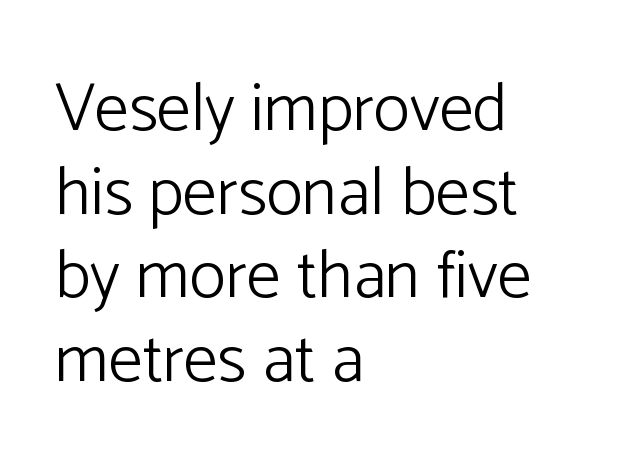
Q: Is the text bold? A: No.
Q: Is the text italic (slanted)? A: No, it is upright.
Q: Is the typeface a serif or a sans-serif typeface? A: Sans-serif.
Q: Is the text underlined? A: No.
Q: How is the paragraph aligned? A: Left-aligned.
Q: Is the spacing between letters normal or unusually wide? A: Normal.
Q: Width (condensed, normal, or wide)? A: Normal.
Q: Stroke contrast? A: Low.
Q: x-height? A: Medium.
Q: Monospaced? A: No.
